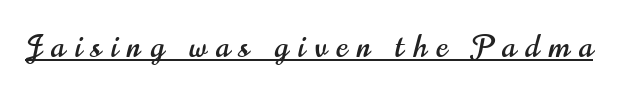
The image shows 31 px condensed sans-serif type; set unusually wide letter spacing (+0.31 em), underlined; high stroke contrast and a small x-height.
